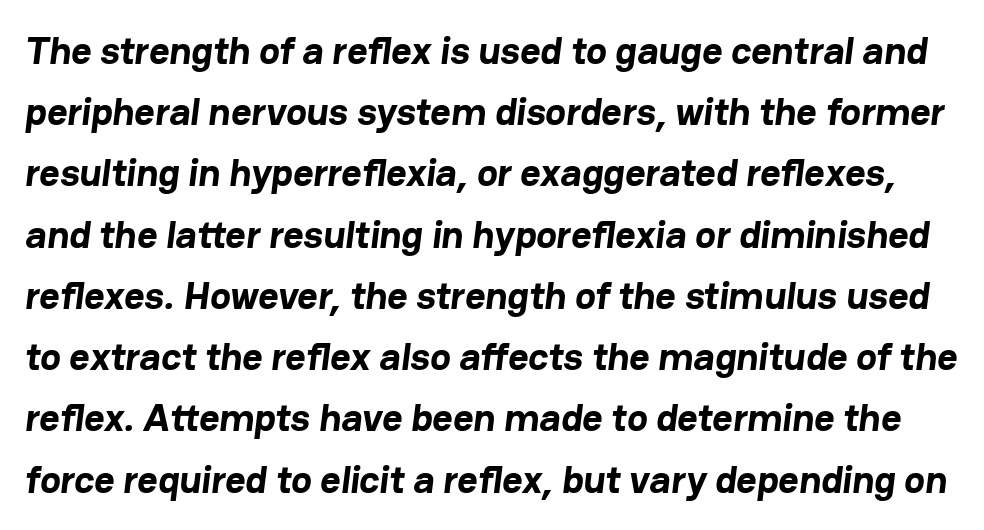
Each new line begins a customary step beneath the previous one. The face used here is a sans, in the tradition of grotesques and geometrics. Stroke thickness is high; the sample reads as a true bold. You could not count columns in this text — the font is proportionally spaced.
